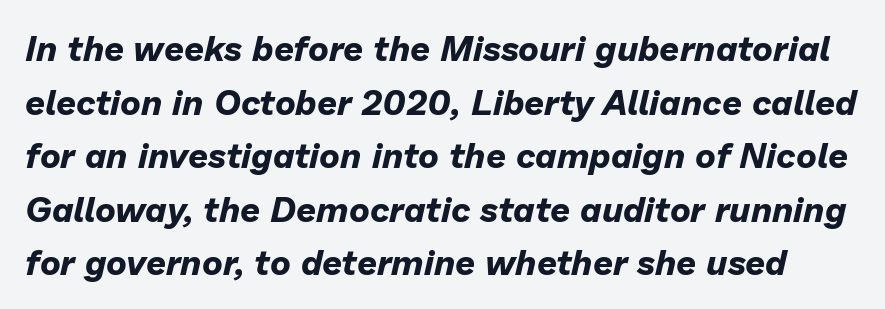
The font is running at its bold setting. Leading matches the norm, producing a regular column. Slanted lettering throughout. The letters advance in unequal steps, a hallmark of proportional type. Check the space under the baseline: it is left empty. Tracking value appears to be zero — textbook default spacing.
